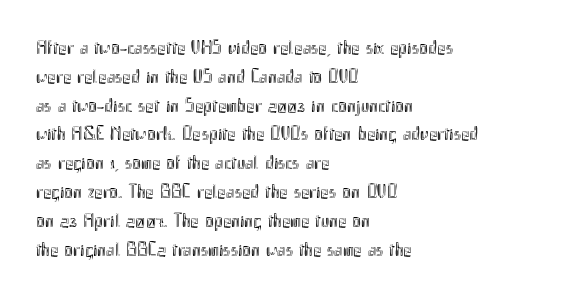
{"italic": "no", "underline": "no", "align": "left", "line_spacing": "normal", "line_spacing_ratio": 1.44, "letter_spacing": "normal", "letter_spacing_em": 0.0, "glyph_px": 20}
